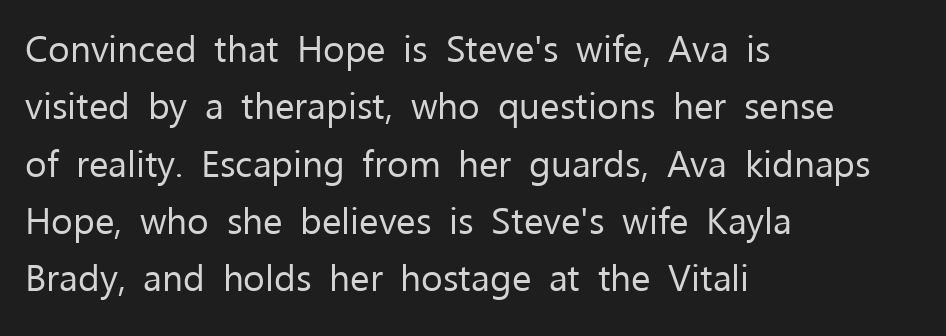
Anything drawn beneath the words? Only blank space. Each word holds together tightly as a unit, with standard inter-letter gaps. The type family on display is of the sans-serif kind. Note the varied advance widths — an 'i' is clearly narrower than an 'm'.
